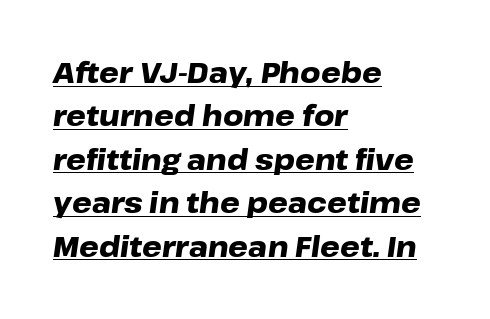
Q: Is the text bold? A: Yes.
Q: Is the text italic (slanted)? A: Yes, it leans right by about 8 degrees.
Q: Is the text underlined? A: Yes.
Q: How is the paragraph aligned? A: Left-aligned.
Q: Is the spacing between letters normal or unusually wide? A: Normal.
Q: Is the spacing between lines tight, normal or loose? A: Normal.
Q: Width (condensed, normal, or wide)? A: Wide.
Q: Stroke contrast? A: Low.
Q: x-height? A: Medium.
Q: Monospaced? A: No.
